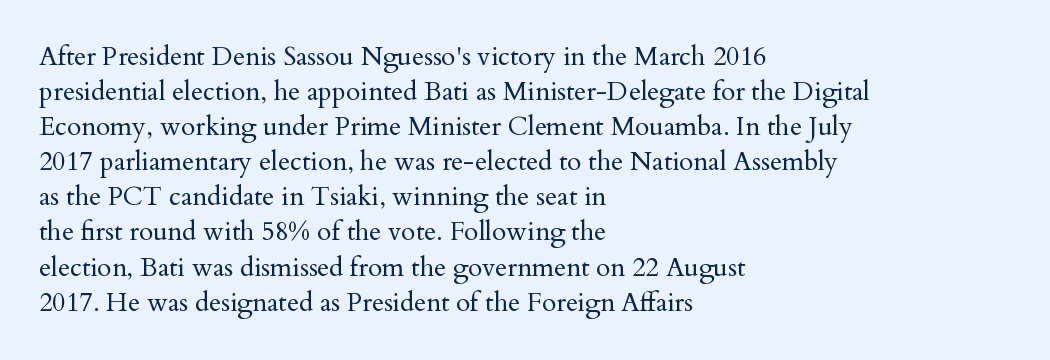
The image shows 26 px text type, upright; set left-aligned, normal line spacing (1.35x), normal letter spacing, not underlined.
